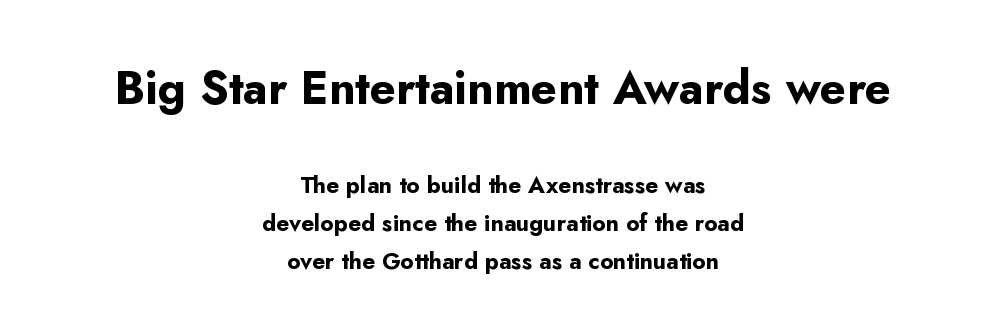
The image shows 46 px bold sans-serif type, upright; set centered, normal line spacing (1.67x), normal letter spacing, not underlined; the first (top) block is 2.0x larger; low stroke contrast and a small x-height.
